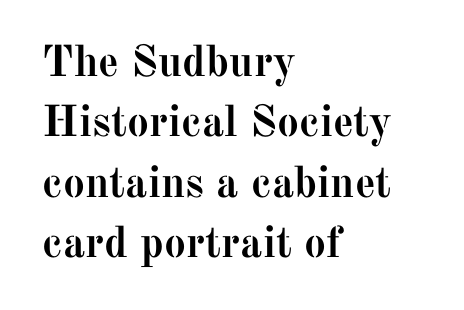
The image shows 44 px semibold serif type, upright; set left-aligned, normal line spacing (1.37x), normal letter spacing, not underlined; medium stroke contrast and a medium x-height.
